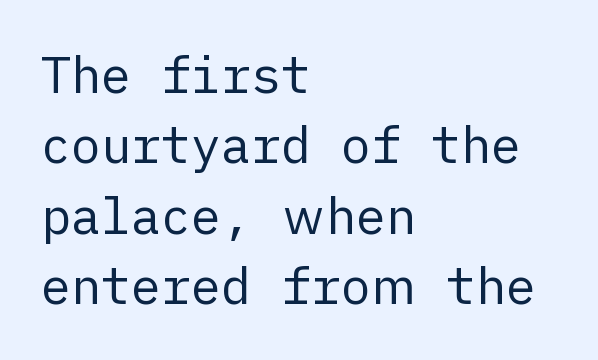
{"serif": "no", "italic": "no", "bold": "no", "weight": "regular", "width": "normal", "stroke_contrast": "low", "x_height": "medium", "underline": "no", "align": "left", "line_spacing": "normal", "line_spacing_ratio": 1.41, "letter_spacing": "normal", "letter_spacing_em": 0.0, "glyph_px": 50}
